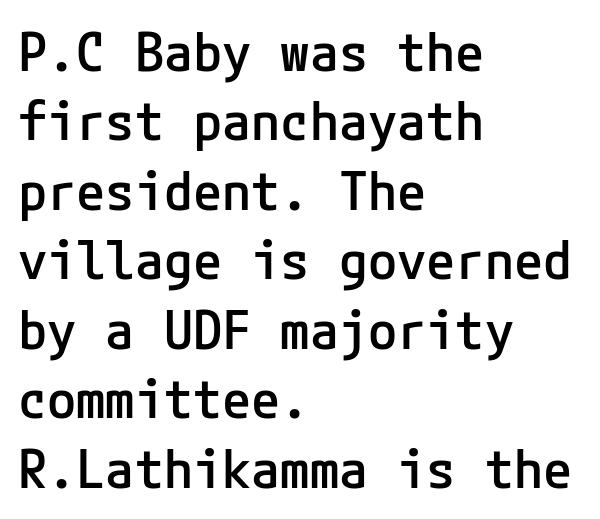
The image shows 53 px semibold sans-serif type, upright; set left-aligned, normal line spacing (1.31x), normal letter spacing, not underlined; low stroke contrast and a medium x-height.
